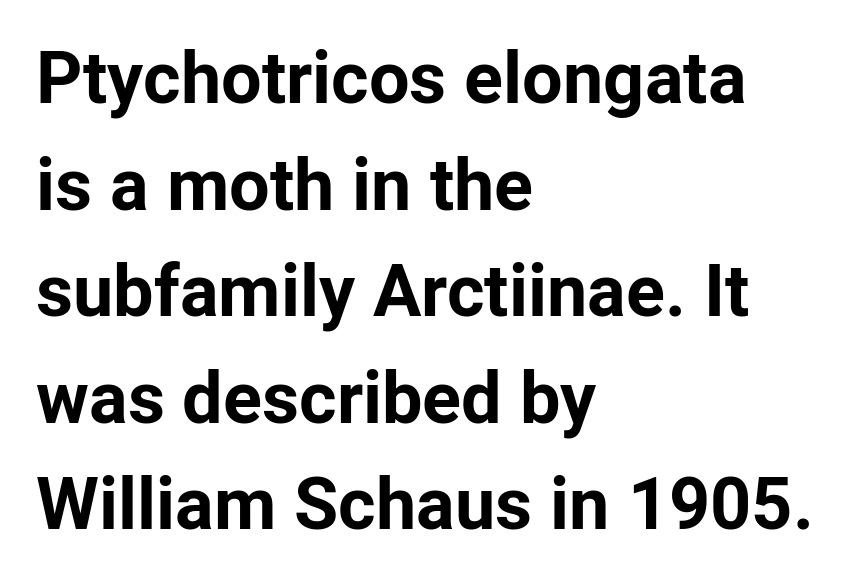
The image shows 72 px bold sans-serif type, upright; set left-aligned, normal line spacing (1.48x), normal letter spacing, not underlined; low stroke contrast and a medium x-height.
